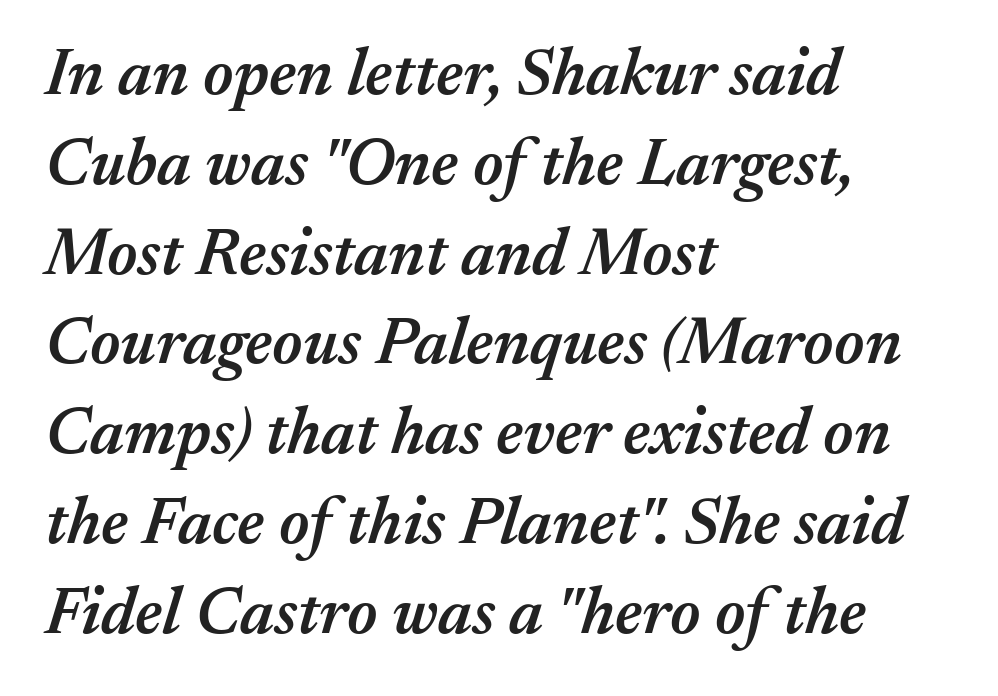
Q: Is the text bold? A: Semi-bold.
Q: Is the text italic (slanted)? A: Yes, it leans right by about 17 degrees.
Q: Is the text underlined? A: No.
Q: How is the paragraph aligned? A: Left-aligned.
Q: Is the spacing between letters normal or unusually wide? A: Normal.
Q: Is the spacing between lines tight, normal or loose? A: Normal.
Q: Width (condensed, normal, or wide)? A: Normal.
Q: Stroke contrast? A: Medium.
Q: x-height? A: Medium.
Q: Monospaced? A: No.
